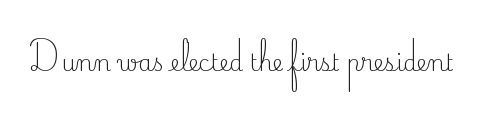
Q: Is the text bold? A: No.
Q: Is the text italic (slanted)? A: No, it is upright.
Q: Is the text underlined? A: No.
Q: Is the spacing between letters normal or unusually wide? A: Normal.
